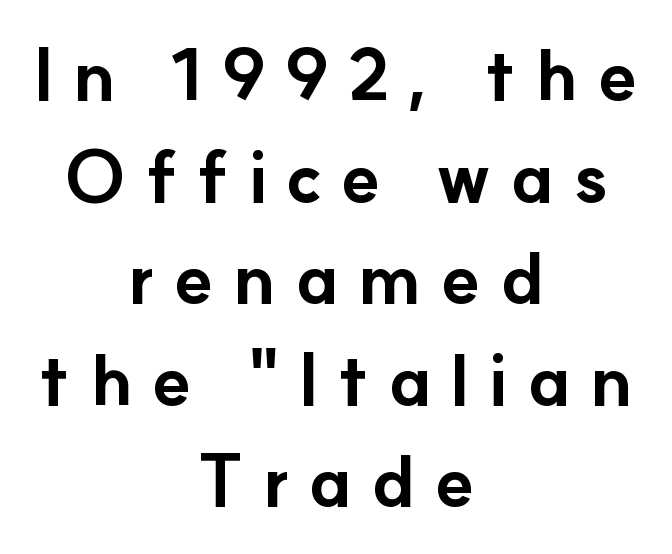
Q: Is the text bold? A: Yes.
Q: Is the text italic (slanted)? A: No, it is upright.
Q: Is the typeface a serif or a sans-serif typeface? A: Sans-serif.
Q: Is the text underlined? A: No.
Q: How is the paragraph aligned? A: Centered.
Q: Is the spacing between letters normal or unusually wide? A: Unusually wide.
Q: Is the spacing between lines tight, normal or loose? A: Normal.
Q: Width (condensed, normal, or wide)? A: Normal.
Q: Stroke contrast? A: Low.
Q: x-height? A: Small.
Q: Monospaced? A: No.
